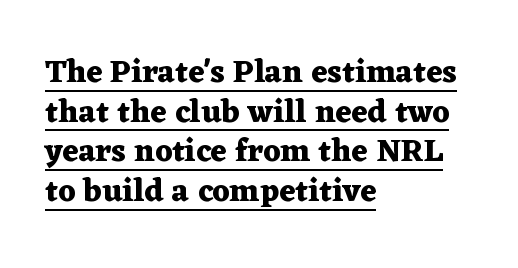
The image shows 32 px heavy, wide serif type, upright; set left-aligned, line spacing 1.24x, normal letter spacing, underlined; medium stroke contrast and a medium x-height.
